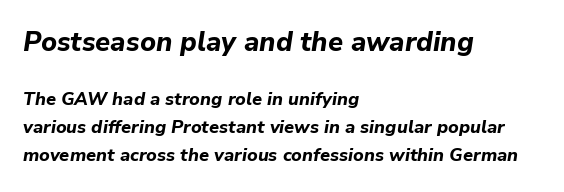
Q: Is the text bold? A: Yes.
Q: Is the text italic (slanted)? A: Yes, it leans right by about 9 degrees.
Q: Is the text underlined? A: No.
Q: How is the paragraph aligned? A: Left-aligned.
Q: Is the spacing between letters normal or unusually wide? A: Normal.
Q: Is the spacing between lines tight, normal or loose? A: Normal.
Q: Which block of text is set in a larger size, the first (top) or the second (bottom)? A: The first (top) one.
